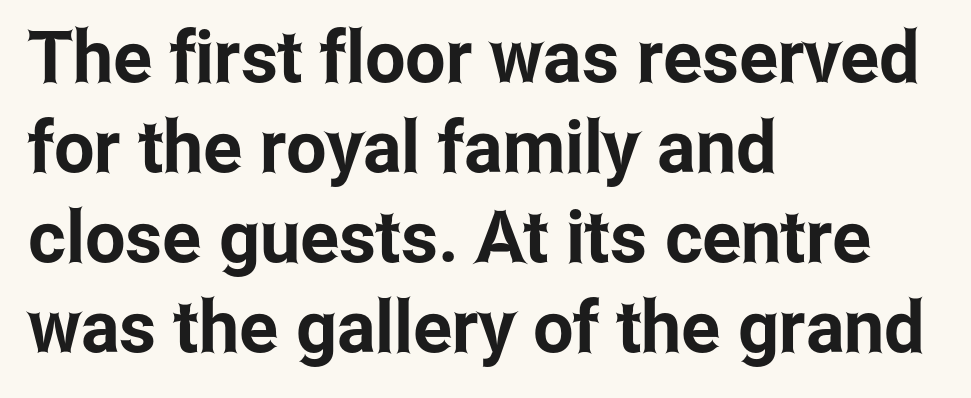
Q: Is the text italic (slanted)? A: No, it is upright.
Q: Is the typeface a serif or a sans-serif typeface? A: Sans-serif.
Q: Is the text underlined? A: No.
Q: How is the paragraph aligned? A: Left-aligned.
Q: Is the spacing between letters normal or unusually wide? A: Normal.
Q: Is the spacing between lines tight, normal or loose? A: Normal.
Q: Width (condensed, normal, or wide)? A: Condensed.
Q: Stroke contrast? A: Low.
Q: x-height? A: Medium.
Q: Monospaced? A: No.
